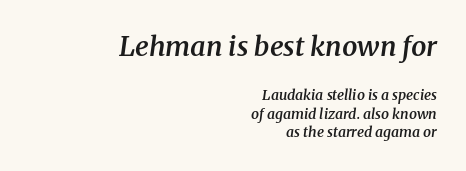
The image shows 27 px text type, italic (leaning right); set right-aligned, normal line spacing (1.32x), normal letter spacing, not underlined; the first (top) block is 1.93x larger.
